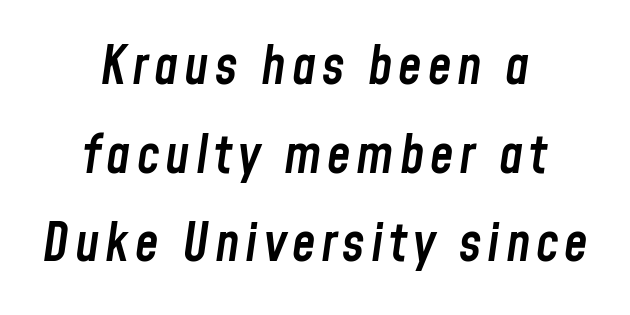
Here the designer chose a conventional face with non-uniform glyph widths. Is the type slanted? Yes — the strokes lean at a clear angle. Students, observe: this is what conventionally led text looks like. Any mark beneath the type? The region is blank.
